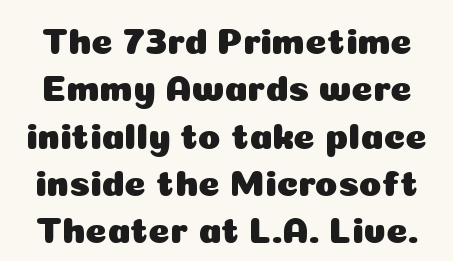
The image shows 37 px sans-serif type, upright; set normal line spacing (1.28x), normal letter spacing, not underlined; low stroke contrast and a medium x-height.
